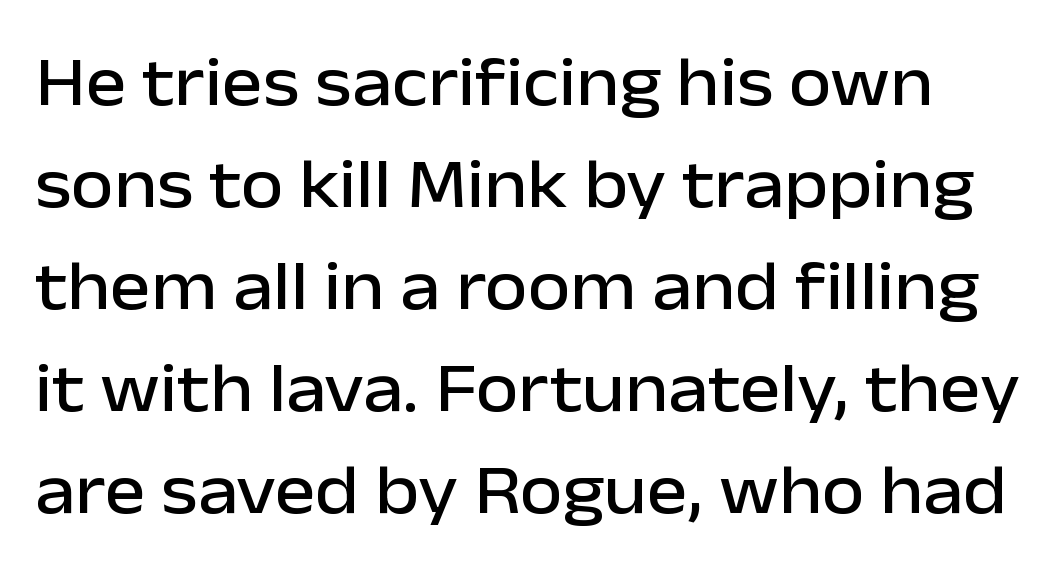
The image shows 69 px sans-serif type, upright; set normal line spacing (1.48x), normal letter spacing, not underlined; low stroke contrast and a medium x-height.
